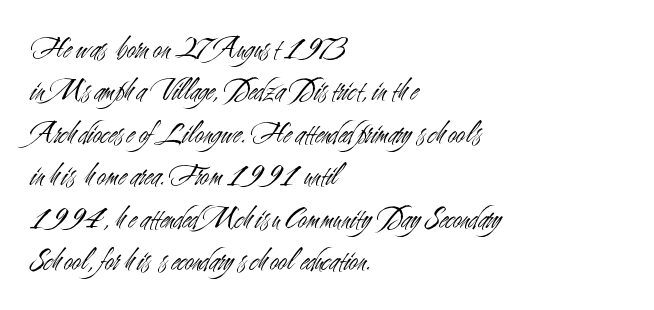
Q: Is the text bold? A: No.
Q: Is the text italic (slanted)? A: Yes.
Q: Is the typeface a serif or a sans-serif typeface? A: Sans-serif.
Q: Is the text underlined? A: No.
Q: How is the paragraph aligned? A: Left-aligned.
Q: Is the spacing between letters normal or unusually wide? A: Normal.
Q: Is the spacing between lines tight, normal or loose? A: Normal.
Q: Width (condensed, normal, or wide)? A: Condensed.
Q: Stroke contrast? A: Medium.
Q: x-height? A: Small.
Q: Monospaced? A: No.
